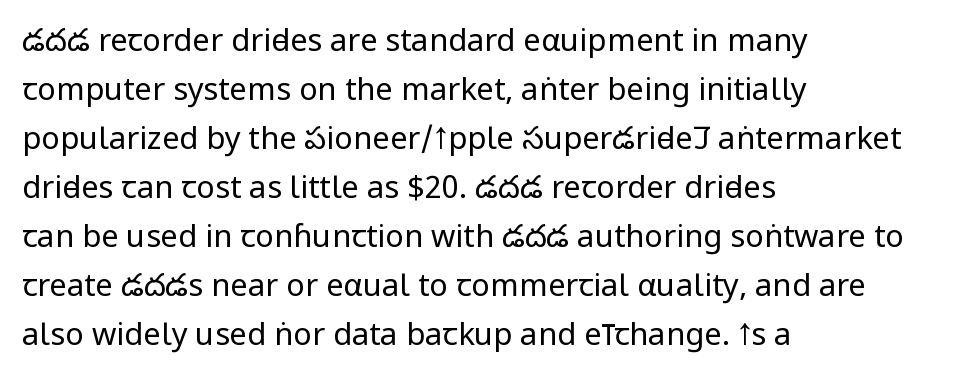
The tracking reads as untouched default to a designer's eye. Normally led — the rows are evenly, conventionally spaced. The face looks like a standard text weight, possibly lighter. The space directly below the letters is spotless.
